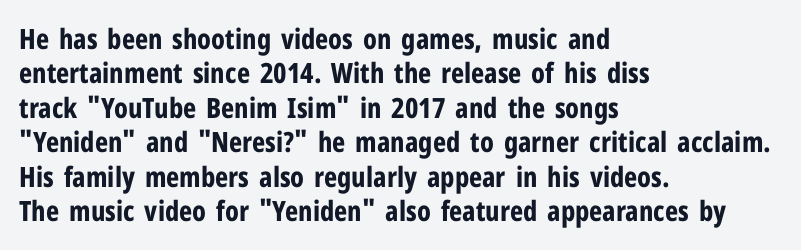
Q: Is the text bold? A: Yes.
Q: Is the text italic (slanted)? A: No, it is upright.
Q: Is the typeface a serif or a sans-serif typeface? A: Sans-serif.
Q: Is the text underlined? A: No.
Q: How is the paragraph aligned? A: Left-aligned.
Q: Is the spacing between letters normal or unusually wide? A: Normal.
Q: Width (condensed, normal, or wide)? A: Condensed.
Q: Stroke contrast? A: Low.
Q: x-height? A: Medium.
Q: Monospaced? A: No.
